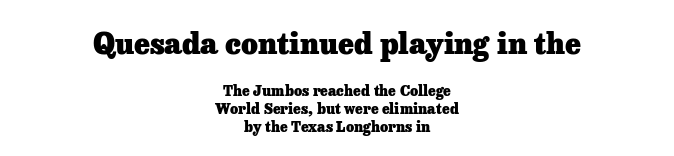
Q: Is the text bold? A: Yes.
Q: Is the text italic (slanted)? A: No, it is upright.
Q: Is the typeface a serif or a sans-serif typeface? A: Serif.
Q: Is the text underlined? A: No.
Q: How is the paragraph aligned? A: Centered.
Q: Is the spacing between letters normal or unusually wide? A: Normal.
Q: Is the spacing between lines tight, normal or loose? A: Normal.
Q: Which block of text is set in a larger size, the first (top) or the second (bottom)? A: The first (top) one.
Q: Width (condensed, normal, or wide)? A: Normal.
Q: Stroke contrast? A: Low.
Q: x-height? A: Medium.
Q: Monospaced? A: No.
